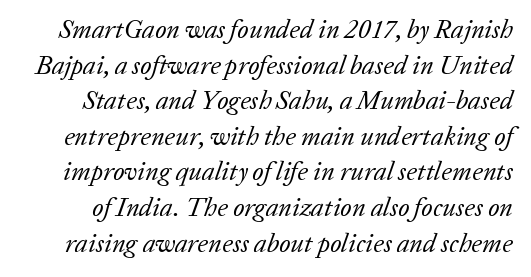
The area under the type is left untouched. The vertical gap from one line to the next is medium. Stems and bowls with no extra thickness — not bold. The passage shown has conventional tracking throughout. The font's italic variant was chosen for this text.
